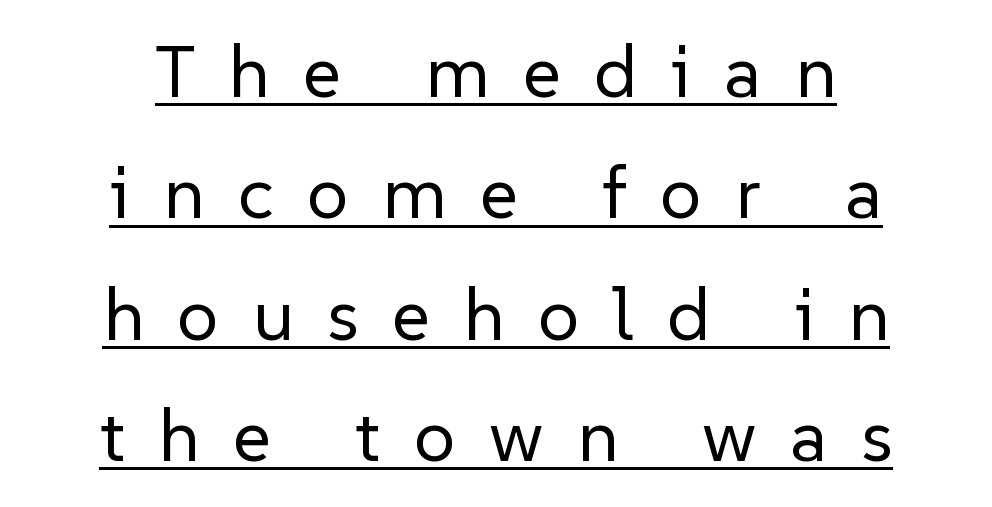
{"serif": "no", "italic": "no", "bold": "no", "weight": "regular", "width": "normal", "stroke_contrast": "low", "x_height": "medium", "monospaced": "no", "underline": "yes", "align": "center", "line_spacing": "normal", "line_spacing_ratio": 1.64, "letter_spacing": "wide", "letter_spacing_em": 0.45, "glyph_px": 74}
